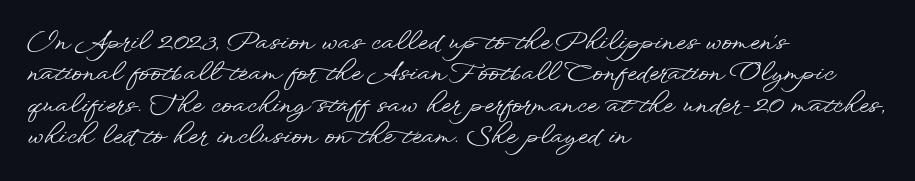
The space directly below the letters is spotless. Whoever set this chose a conventional vertical rhythm. The typesetter chose a ragged-right arrangement here. Standard letterfit; no display-style spreading of the glyphs.
